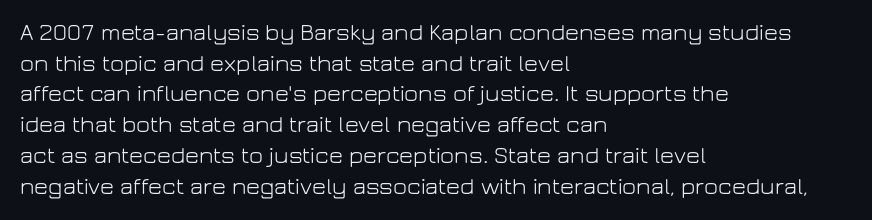
Is the type heavy? It reads as light-to-regular instead. Leftover space on each line is placed entirely after the last word. Characters follow at the spacing the type designer built in. The passage shown stacks its lines at a standard gap.
